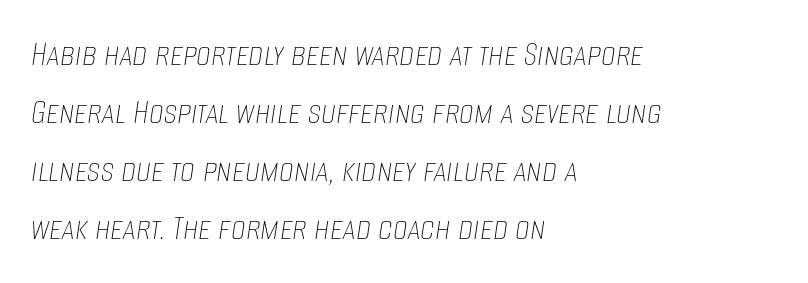
The image shows 37 px thin, condensed type, italic (leaning right); set left-aligned, normal line spacing (1.57x), normal letter spacing, not underlined; low stroke contrast and a large x-height.
